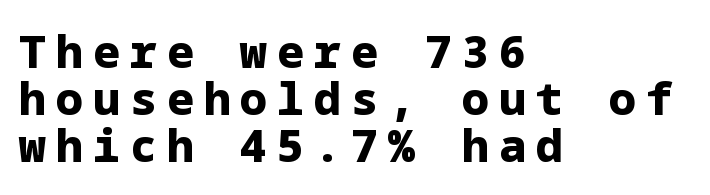
What kind of face is this? One without serifs — a sans. Tall strokes in this sample are plumb rather than angled. Compared with typical paragraphs, the rows here are closer together. This sample uses expanded letter spacing, leaving extra air between glyphs. Has an underline been added? It has not.
